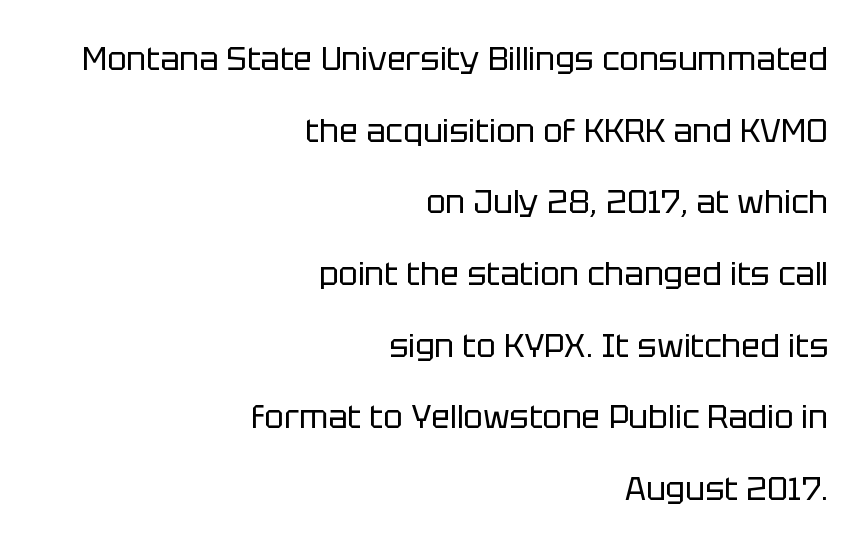
The image shows 32 px regular-weight sans-serif type, upright; set right-aligned, loose line spacing (2.24x), normal letter spacing, not underlined; low stroke contrast and a large x-height.
